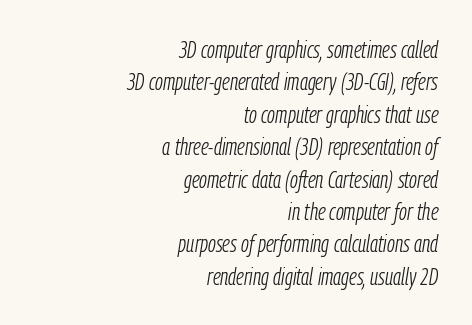
{"italic": "yes", "lean": "right", "slant_degrees": 9, "bold": "no", "underline": "no", "align": "right", "line_spacing": "normal", "line_spacing_ratio": 1.35, "letter_spacing": "normal", "letter_spacing_em": 0.0, "glyph_px": 24}
